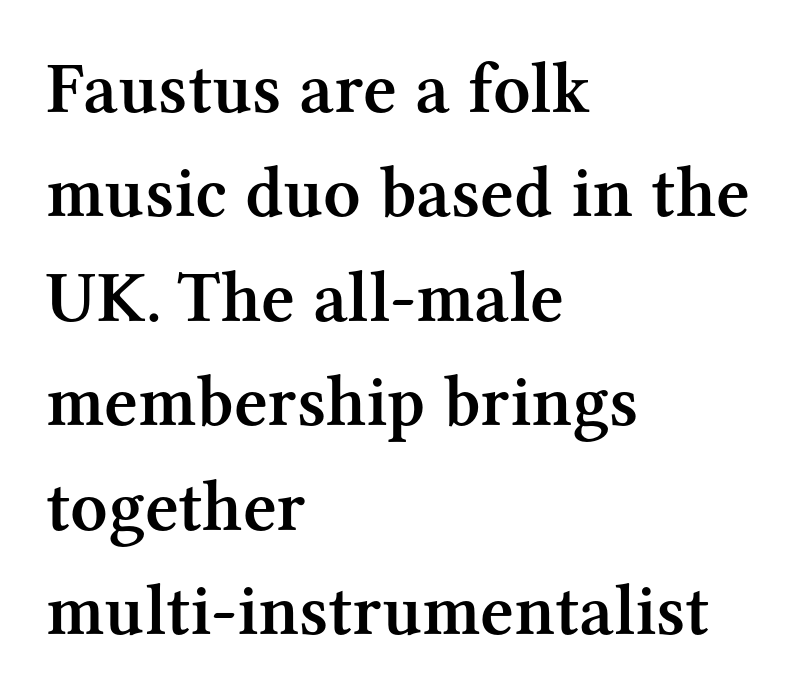
You can tell it's not italic because the verticals are truly vertical. The characters display serif detailing at their extremities. Underlining? Definitely not there. Characters follow at the spacing the type designer built in. The ragged edge is on the right, which tells us the setting is flush left. Typesetter's note: demi weight, one step under bold.
